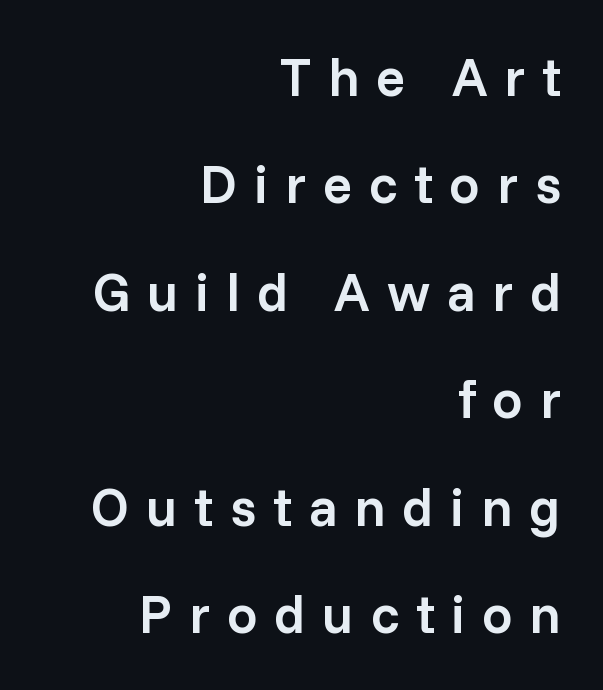
Q: Is the text bold? A: Semi-bold.
Q: Is the text italic (slanted)? A: No, it is upright.
Q: Is the typeface a serif or a sans-serif typeface? A: Sans-serif.
Q: Is the text underlined? A: No.
Q: How is the paragraph aligned? A: Right-aligned.
Q: Is the spacing between letters normal or unusually wide? A: Unusually wide.
Q: Is the spacing between lines tight, normal or loose? A: Loose.
Q: Width (condensed, normal, or wide)? A: Normal.
Q: Stroke contrast? A: Low.
Q: x-height? A: Medium.
Q: Monospaced? A: No.
